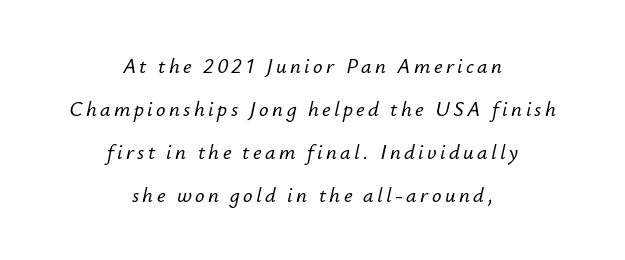
Q: Is the text italic (slanted)? A: Yes, it leans right by about 12 degrees.
Q: Is the text underlined? A: No.
Q: How is the paragraph aligned? A: Centered.
Q: Is the spacing between lines tight, normal or loose? A: Loose.
